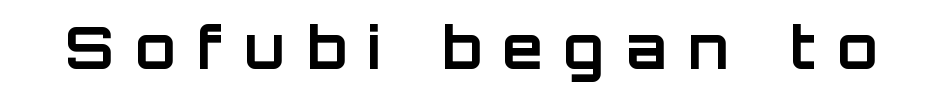
{"serif": "no", "italic": "no", "bold": "yes", "weight": "bold", "width": "normal", "stroke_contrast": "low", "x_height": "large", "monospaced": "no", "underline": "no", "letter_spacing": "wide", "letter_spacing_em": 0.36, "glyph_px": 59}
